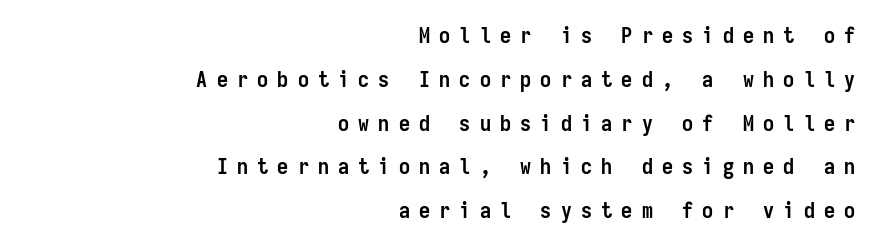
{"italic": "no", "bold": "yes", "underline": "no", "align": "right", "line_spacing": "loose", "line_spacing_ratio": 1.99, "letter_spacing": "wide", "letter_spacing_em": 0.42, "glyph_px": 22}
